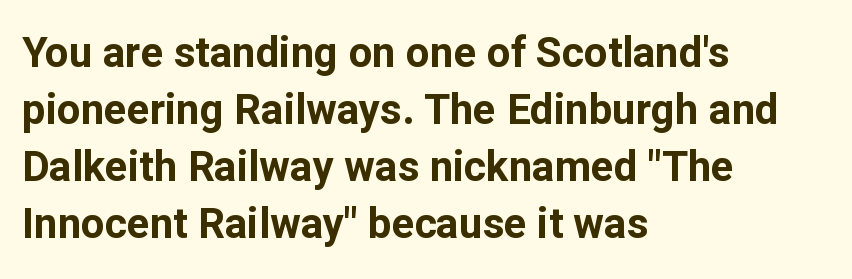
Q: Is the text bold? A: Yes.
Q: Is the text italic (slanted)? A: No, it is upright.
Q: Is the typeface a serif or a sans-serif typeface? A: Sans-serif.
Q: Is the text underlined? A: No.
Q: How is the paragraph aligned? A: Left-aligned.
Q: Is the spacing between letters normal or unusually wide? A: Normal.
Q: Is the spacing between lines tight, normal or loose? A: Normal.
Q: Width (condensed, normal, or wide)? A: Normal.
Q: Stroke contrast? A: Low.
Q: x-height? A: Medium.
Q: Monospaced? A: No.
